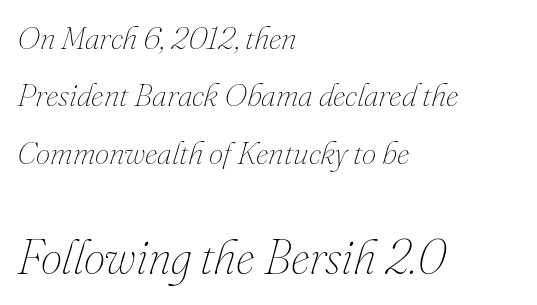
If you squint, the bottom block still reads clearly — it's the larger of the two. Quick note: italic. The foot of each line stays bare and open. Honestly, the letter spacing is just normal — you wouldn't notice it.
